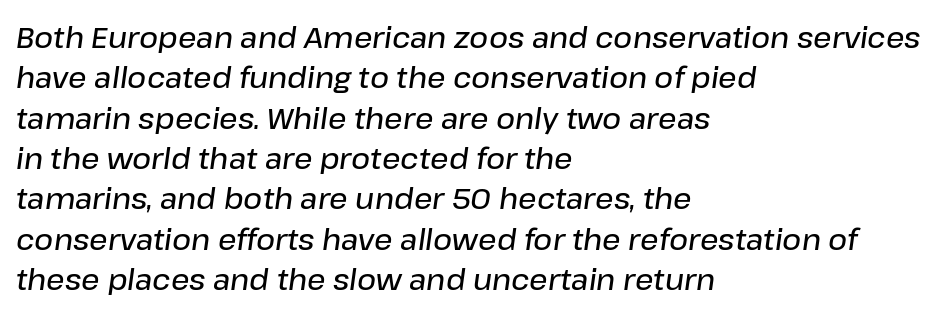
{"italic": "yes", "lean": "right", "slant_degrees": 8, "bold": "semi", "weight": "semibold", "width": "normal", "stroke_contrast": "low", "x_height": "medium", "monospaced": "no", "underline": "no", "align": "left", "line_spacing": "normal", "line_spacing_ratio": 1.39, "letter_spacing": "normal", "letter_spacing_em": 0.0, "glyph_px": 29}
